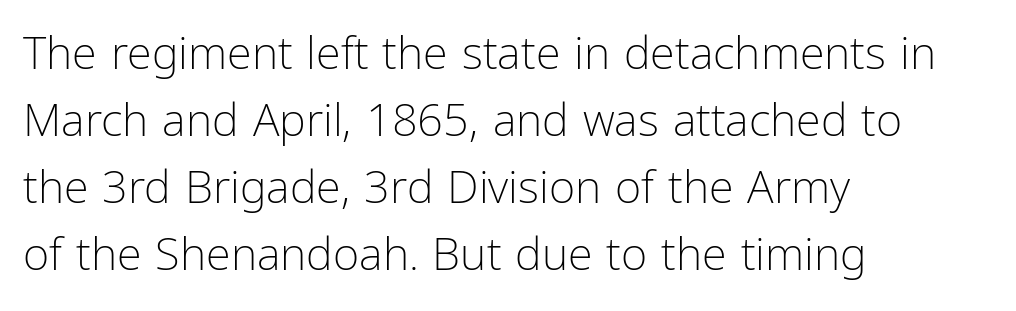
Do the characters align in a grid? No, the font is proportional. Italic: no, the glyphs are upright roman. In terms of leading, this rendering sits right in the middle. The space beneath each line is pristine and unruled. The letters carry no serifs — their stems end cleanly without finishing strokes.
